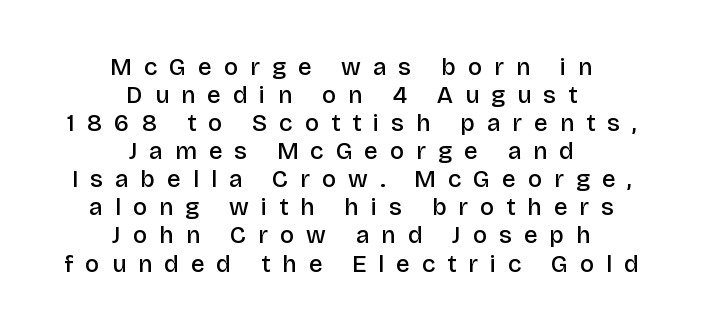
Q: Is the text bold? A: Semi-bold.
Q: Is the text italic (slanted)? A: No, it is upright.
Q: Is the text underlined? A: No.
Q: How is the paragraph aligned? A: Centered.
Q: Is the spacing between letters normal or unusually wide? A: Unusually wide.
